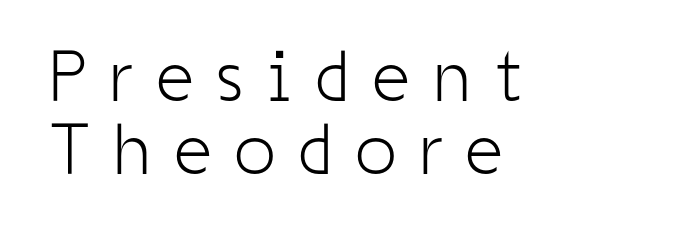
{"serif": "no", "italic": "no", "bold": "no", "weight": "light", "width": "condensed", "stroke_contrast": "low", "x_height": "medium", "monospaced": "no", "underline": "no", "align": "left", "line_spacing": "tight", "line_spacing_ratio": 1.02, "letter_spacing": "wide", "letter_spacing_em": 0.34, "glyph_px": 72}
